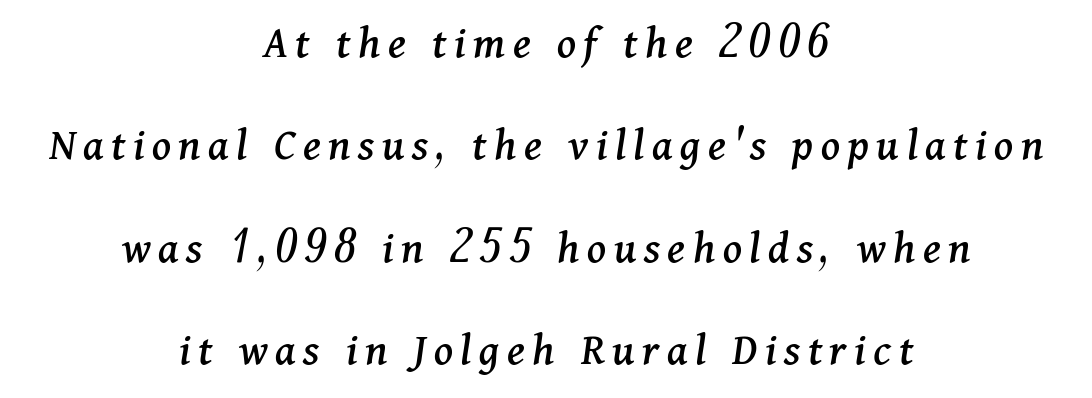
Q: Is the text italic (slanted)? A: Yes, it leans right by about 11 degrees.
Q: Is the typeface a serif or a sans-serif typeface? A: Serif.
Q: Is the text underlined? A: No.
Q: How is the paragraph aligned? A: Centered.
Q: Is the spacing between lines tight, normal or loose? A: Loose.
Q: Width (condensed, normal, or wide)? A: Normal.
Q: Stroke contrast? A: Medium.
Q: x-height? A: Medium.
Q: Monospaced? A: No.
